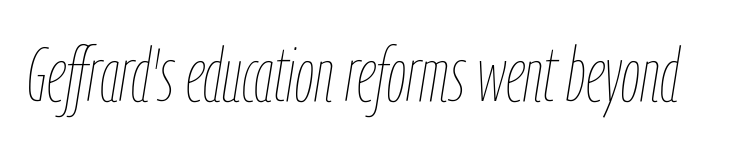
{"italic": "yes", "lean": "right", "slant_degrees": 9, "bold": "no", "weight": "thin", "width": "condensed", "stroke_contrast": "low", "x_height": "medium", "monospaced": "no", "underline": "no", "letter_spacing": "normal", "letter_spacing_em": 0.0, "glyph_px": 76}
